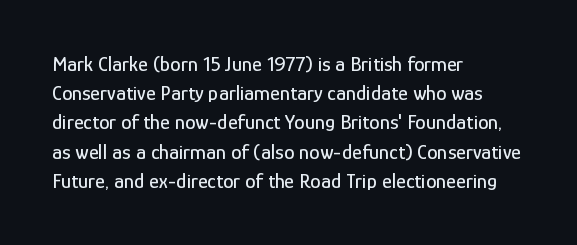
Q: Is the text italic (slanted)? A: No, it is upright.
Q: Is the text underlined? A: No.
Q: How is the paragraph aligned? A: Left-aligned.
Q: Is the spacing between letters normal or unusually wide? A: Normal.
Q: Is the spacing between lines tight, normal or loose? A: Normal.
